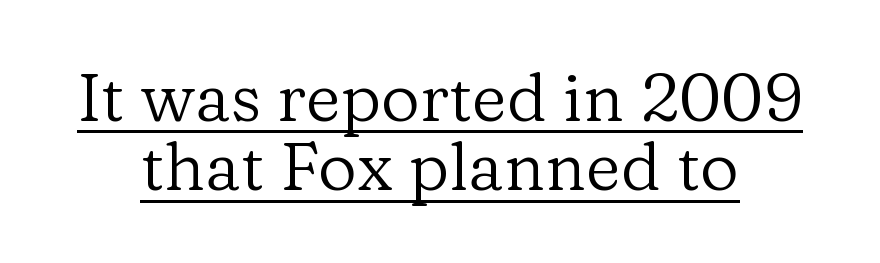
{"serif": "yes", "italic": "no", "bold": "no", "weight": "regular", "width": "normal", "stroke_contrast": "low", "x_height": "medium", "monospaced": "no", "underline": "yes", "align": "center", "line_spacing": "tight", "line_spacing_ratio": 1.02, "letter_spacing": "normal", "letter_spacing_em": 0.0, "glyph_px": 68}
